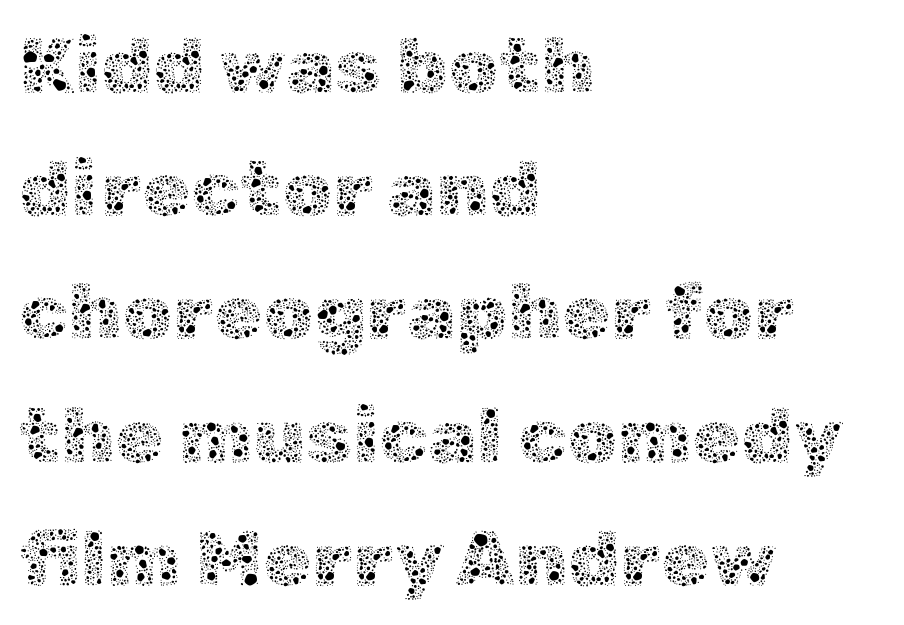
{"italic": "no", "bold": "no", "weight": "thin", "width": "normal", "x_height": "medium", "monospaced": "no", "underline": "no", "align": "left", "line_spacing": "normal", "line_spacing_ratio": 1.56, "letter_spacing": "normal", "letter_spacing_em": 0.0, "glyph_px": 79}
